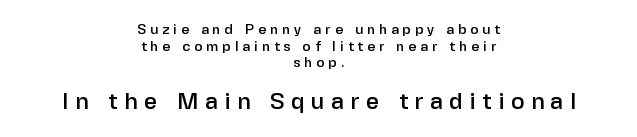
Q: Is the text italic (slanted)? A: No, it is upright.
Q: Is the text underlined? A: No.
Q: How is the paragraph aligned? A: Centered.
Q: Is the spacing between letters normal or unusually wide? A: Unusually wide.
Q: Which block of text is set in a larger size, the first (top) or the second (bottom)? A: The second (bottom) one.
